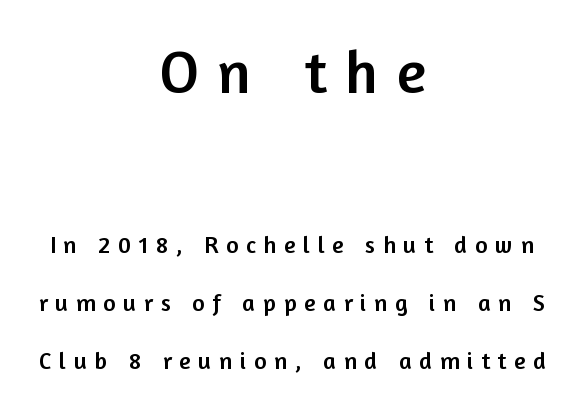
The image shows 60 px sans-serif type, upright; set centered, loose line spacing (2.43x), unusually wide letter spacing (+0.32 em), not underlined; the first (top) block is 2.5x larger; low stroke contrast and a medium x-height.
